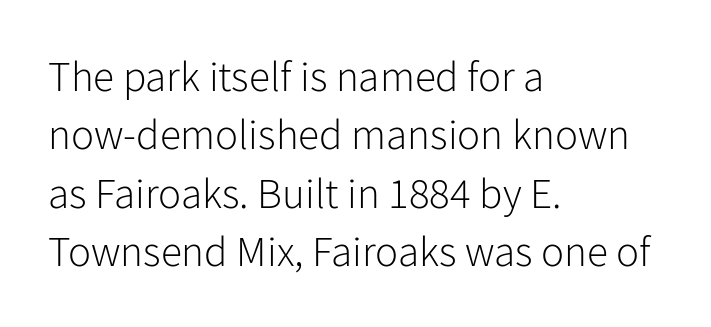
Think of a printed novel: that variable character pitch is what you see here. Nothing sits at the stroke ends, so this counts as sans-serif. Each stroke keeps to a modest, everyday thickness or less. The zone under the glyphs is completely vacant. The lettering holds an erect, upright posture throughout.
